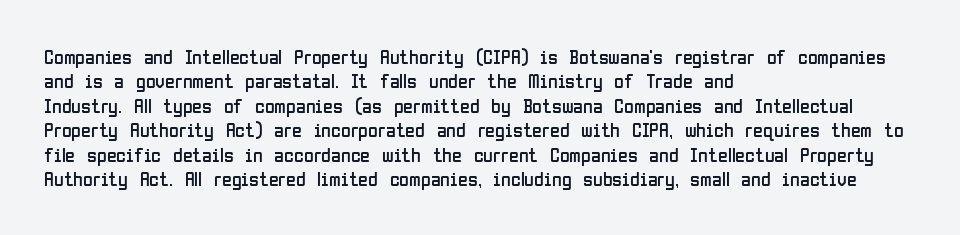
Q: Is the text bold? A: No.
Q: Is the text italic (slanted)? A: No, it is upright.
Q: Is the text underlined? A: No.
Q: How is the paragraph aligned? A: Left-aligned.
Q: Is the spacing between letters normal or unusually wide? A: Normal.
